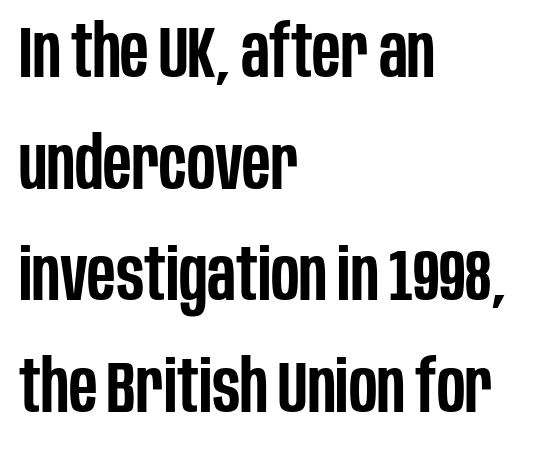
{"serif": "no", "italic": "no", "bold": "semi", "weight": "semibold", "width": "condensed", "stroke_contrast": "low", "x_height": "large", "monospaced": "no", "underline": "no", "align": "left", "line_spacing": "normal", "line_spacing_ratio": 1.55, "letter_spacing": "normal", "letter_spacing_em": 0.0, "glyph_px": 72}
